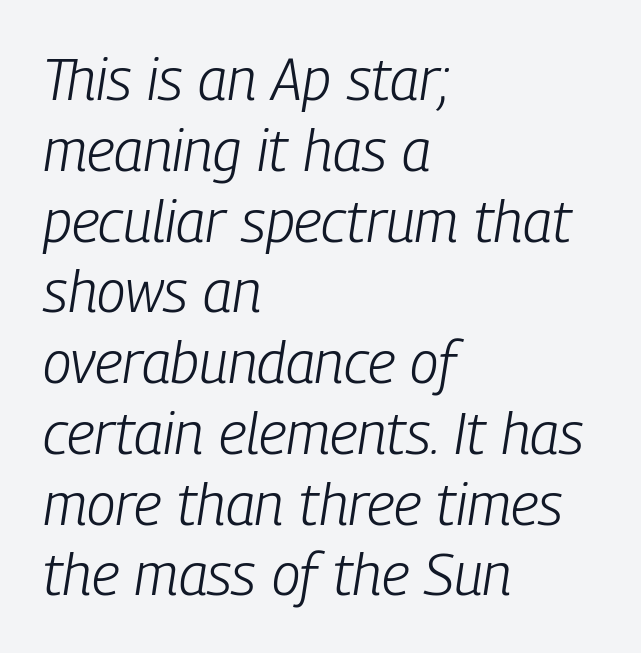
The image shows 58 px light, condensed type, italic (leaning right); set left-aligned, line spacing 1.22x, normal letter spacing, not underlined; low stroke contrast and a medium x-height.
